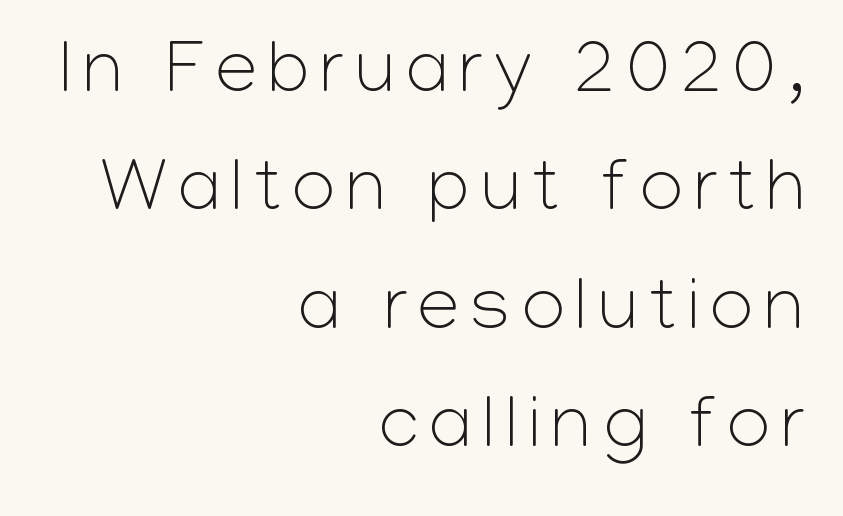
Q: Is the text bold? A: No.
Q: Is the text italic (slanted)? A: No, it is upright.
Q: Is the typeface a serif or a sans-serif typeface? A: Sans-serif.
Q: Is the text underlined? A: No.
Q: How is the paragraph aligned? A: Right-aligned.
Q: Is the spacing between lines tight, normal or loose? A: Normal.
Q: Width (condensed, normal, or wide)? A: Normal.
Q: Stroke contrast? A: Low.
Q: x-height? A: Medium.
Q: Monospaced? A: No.
